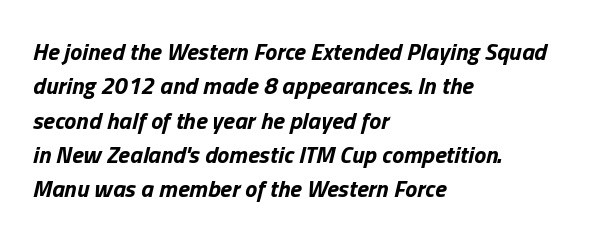
The image shows 24 px bold type, italic (leaning right); set left-aligned, normal line spacing (1.43x), normal letter spacing, not underlined.
